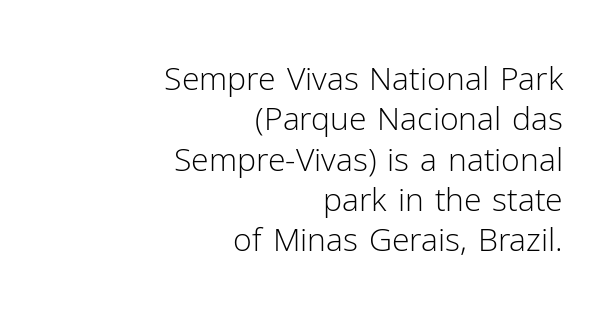
The image shows 32 px light sans-serif type, upright; set right-aligned, normal line spacing (1.26x), normal letter spacing, not underlined; low stroke contrast and a medium x-height.
